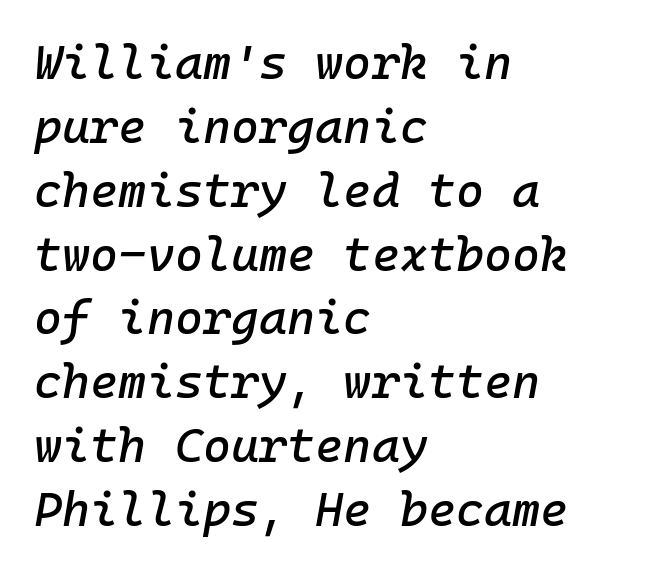
The words here are not underlined. Do the characters align in a grid? Yes, the font is monospaced. The passage is arranged the way most books set body copy — flush left. Does the lettering tilt? It does — this is italic. The block of text has a typical density, with ordinary space between rows. Default kerning and tracking; the words read as compact shapes.
